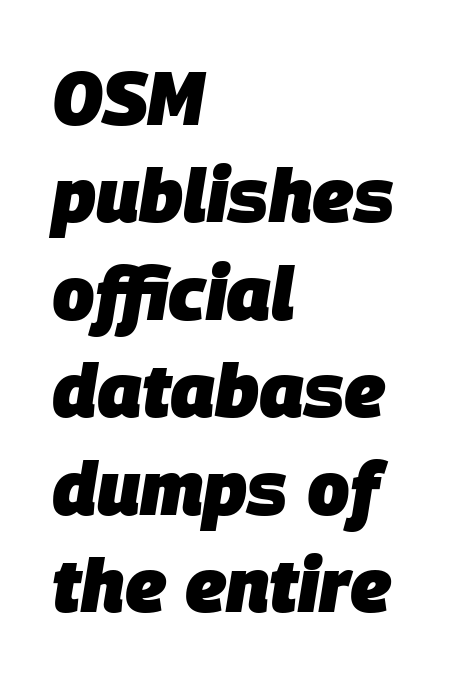
Q: Is the text bold? A: Yes.
Q: Is the text italic (slanted)? A: Yes, it leans right by about 9 degrees.
Q: Is the text underlined? A: No.
Q: How is the paragraph aligned? A: Left-aligned.
Q: Is the spacing between letters normal or unusually wide? A: Normal.
Q: Is the spacing between lines tight, normal or loose? A: Normal.
Q: Width (condensed, normal, or wide)? A: Normal.
Q: Stroke contrast? A: Low.
Q: x-height? A: Large.
Q: Monospaced? A: No.
